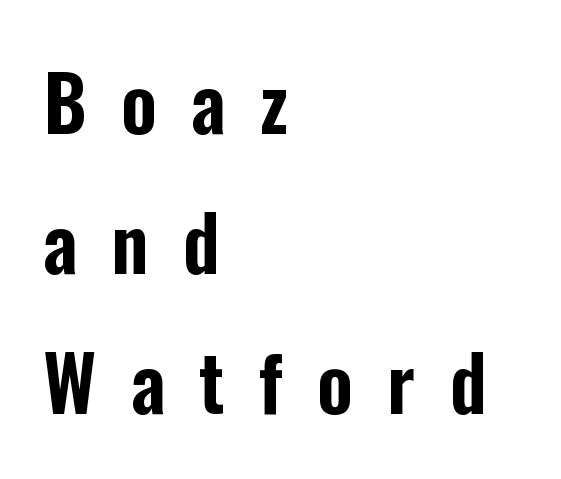
{"serif": "no", "italic": "no", "width": "condensed", "stroke_contrast": "low", "x_height": "medium", "monospaced": "no", "underline": "no", "align": "left", "line_spacing_ratio": 1.84, "letter_spacing": "wide", "letter_spacing_em": 0.45, "glyph_px": 76}
